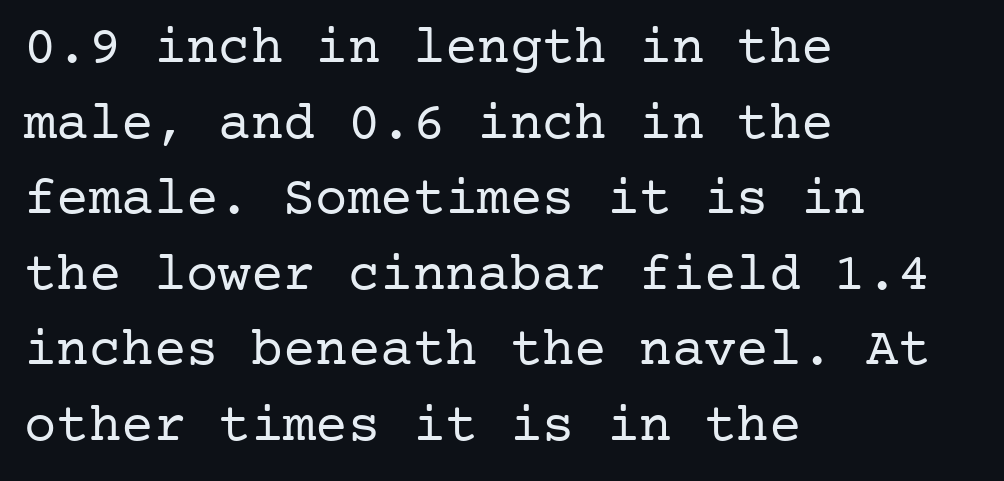
The block of text has a typical density, with ordinary space between rows. Short and long lines alike share a common starting point at left. On a weight scale, this lands at 450 or below. The passage shown is not underscored anywhere.
